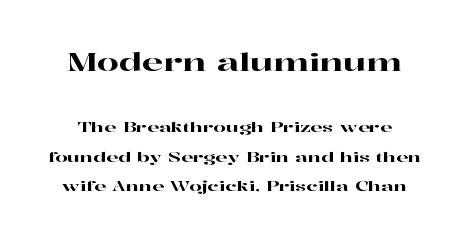
Interline gaps are noticeably wide in this sample. Just letters on the line, the space beneath them empty. The emphasis by scale lands on block number one, above. Letter spacing: default. Style check: upright.
